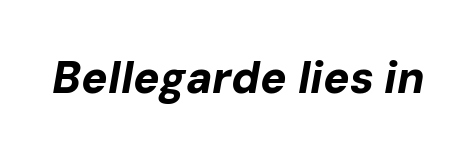
Q: Is the text bold? A: Yes.
Q: Is the text italic (slanted)? A: Yes, it leans right by about 10 degrees.
Q: Is the text underlined? A: No.
Q: Is the spacing between letters normal or unusually wide? A: Normal.
Q: Width (condensed, normal, or wide)? A: Normal.
Q: Stroke contrast? A: Low.
Q: x-height? A: Medium.
Q: Monospaced? A: No.
